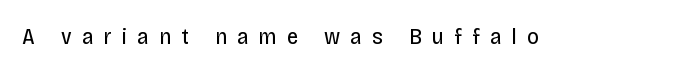
The specimen omits any rule beneath the text block's lines. The letters stand upright; this is a roman face. The cut favours lightness, reaching ordinary text weight at its darkest. The face used here is rendered with a markedly widened letterfit.
